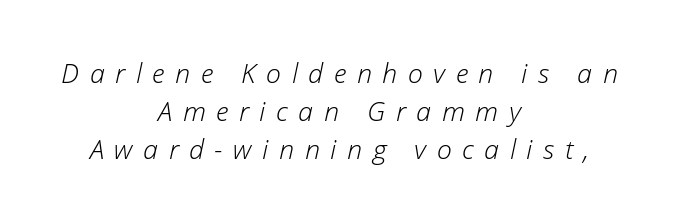
The image shows 27 px text type, italic (leaning right); set centered, normal line spacing (1.41x), unusually wide letter spacing (+0.39 em), not underlined.
